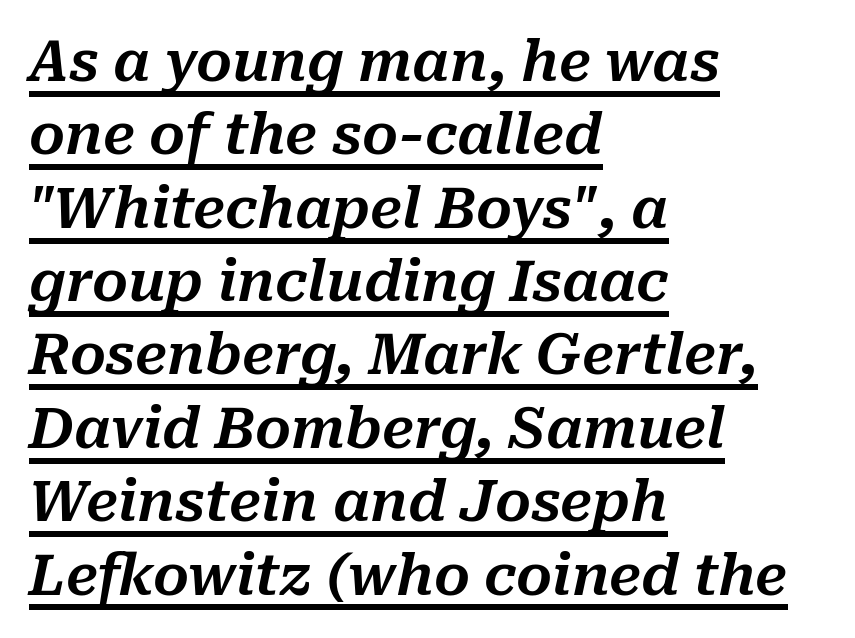
The image shows 56 px text type, italic (leaning right); set left-aligned, normal line spacing (1.31x), normal letter spacing, underlined; medium stroke contrast and a medium x-height.
